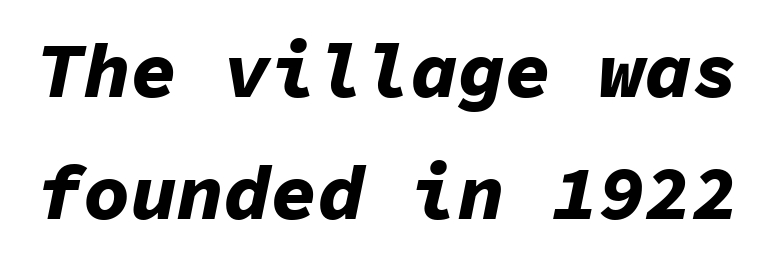
Q: Is the text bold? A: Yes.
Q: Is the text italic (slanted)? A: Yes, it leans right by about 11 degrees.
Q: Is the text underlined? A: No.
Q: Is the spacing between letters normal or unusually wide? A: Normal.
Q: Is the spacing between lines tight, normal or loose? A: Normal.
Q: Width (condensed, normal, or wide)? A: Normal.
Q: Stroke contrast? A: Low.
Q: x-height? A: Medium.
Q: Monospaced? A: Yes.
